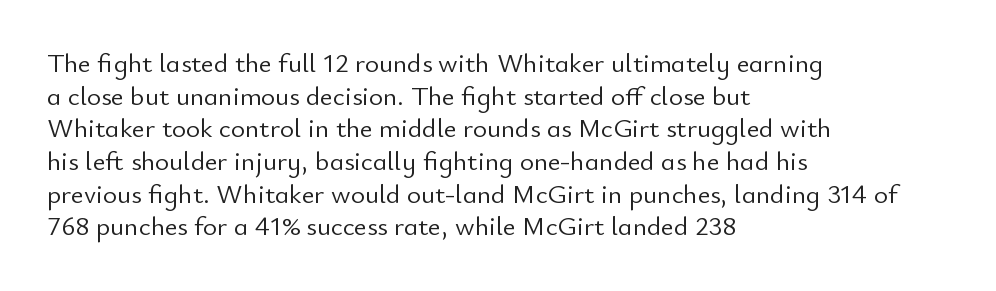
Q: Is the text bold? A: No.
Q: Is the text italic (slanted)? A: No, it is upright.
Q: Is the text underlined? A: No.
Q: How is the paragraph aligned? A: Left-aligned.
Q: Is the spacing between letters normal or unusually wide? A: Normal.
